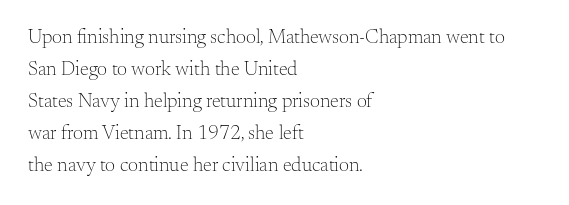
The image shows 20 px text type, upright; set left-aligned, normal line spacing (1.6x), normal letter spacing, not underlined.
